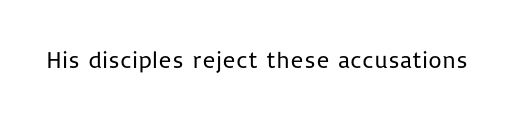
{"italic": "no", "bold": "no", "underline": "no", "letter_spacing": "normal", "letter_spacing_em": 0.0, "glyph_px": 24}
